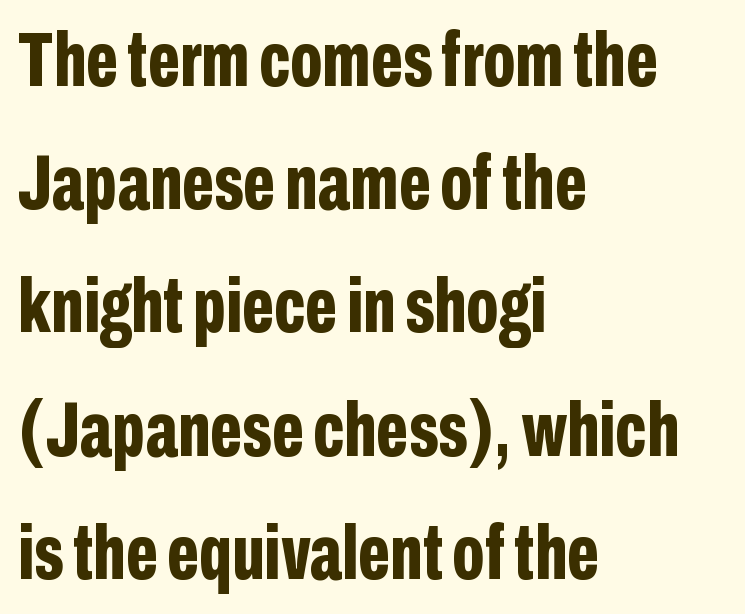
The image shows 77 px bold, condensed sans-serif type, upright; set left-aligned, normal line spacing (1.6x), normal letter spacing, not underlined; low stroke contrast and a medium x-height.
